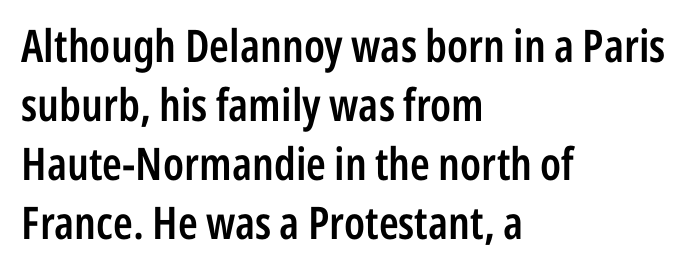
The image shows 45 px semibold, condensed sans-serif type, upright; set left-aligned, normal line spacing (1.31x), normal letter spacing, not underlined; low stroke contrast and a medium x-height.
